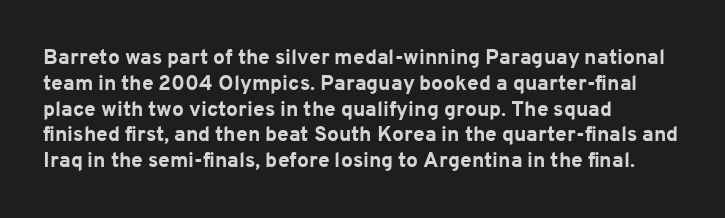
The letters stand upright; this is a roman face. Every row of glyphs begins at an identical x-position on the left. Between one letter and the next there's only the usual sliver of space. Caption: bold face, heavy strokes.
